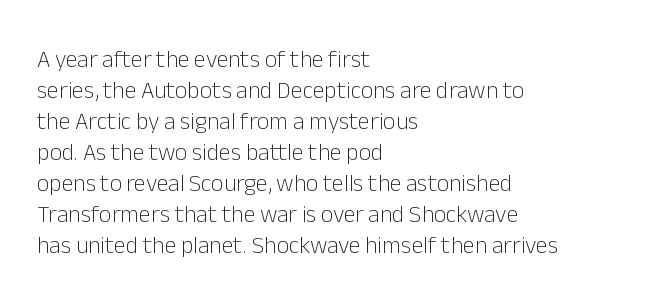
The image shows 24 px text type, upright; set left-aligned, normal line spacing (1.29x), normal letter spacing, not underlined.
